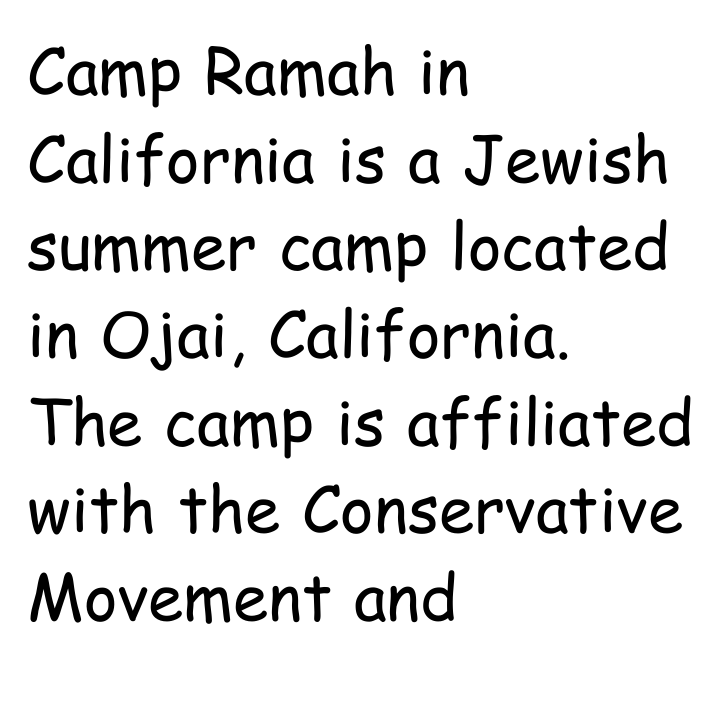
The rendering shows plain stroke endings on the letterforms — a sans-serif design. Character widths vary here, with narrow letters taking less room than wide ones. The lettering holds an erect, upright posture throughout. The gaps between neighbouring characters are ordinary and unremarkable. Only glyphs here, with clear space below each row.
